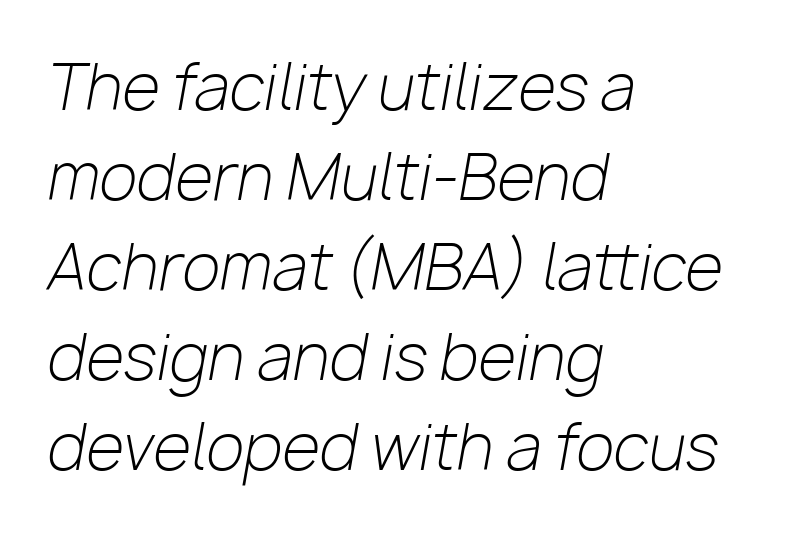
{"italic": "yes", "lean": "right", "slant_degrees": 10, "bold": "no", "weight": "light", "width": "normal", "stroke_contrast": "low", "x_height": "medium", "monospaced": "no", "underline": "no", "align": "left", "line_spacing": "normal", "line_spacing_ratio": 1.45, "letter_spacing": "normal", "letter_spacing_em": 0.0, "glyph_px": 62}
